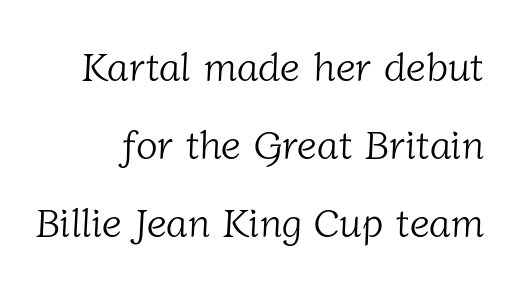
No heavy texture on the line: the type isn't bold. This is serif lettering, the kind often seen in printed books. The passage shown is typed in a proportional face where columns would drift. Glance below the letters and you will spot only blank space. These lines keep a tight, regular rhythm from letter to letter.
